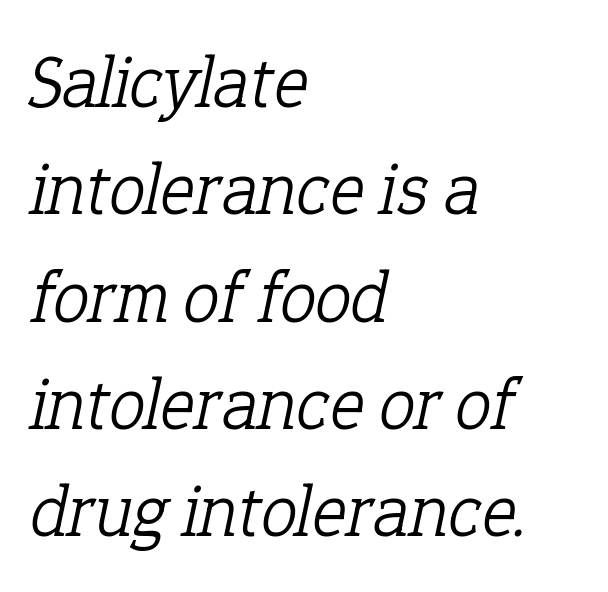
Has an underline been added? It has not. Counters stay open thanks to moderate or lighter strokes. The font family rendered here belongs to the serif group. The passage shown is typed in a proportional face where columns would drift.
